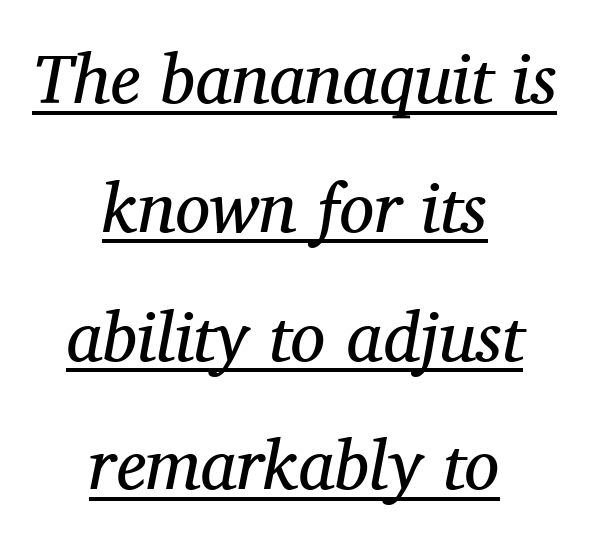
Q: Is the text bold? A: No.
Q: Is the text italic (slanted)? A: Yes, it leans right by about 11 degrees.
Q: Is the typeface a serif or a sans-serif typeface? A: Serif.
Q: Is the text underlined? A: Yes.
Q: How is the paragraph aligned? A: Centered.
Q: Is the spacing between letters normal or unusually wide? A: Normal.
Q: Width (condensed, normal, or wide)? A: Normal.
Q: Stroke contrast? A: Medium.
Q: x-height? A: Medium.
Q: Monospaced? A: No.
